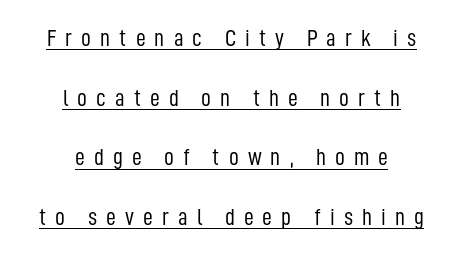
The rendered words wear a rule along their underside. The font's upright variant was chosen for this text. The line texture is sparse and dotted thanks to wide tracking. These glyphs show unthickened strokes, regular width or finer.
